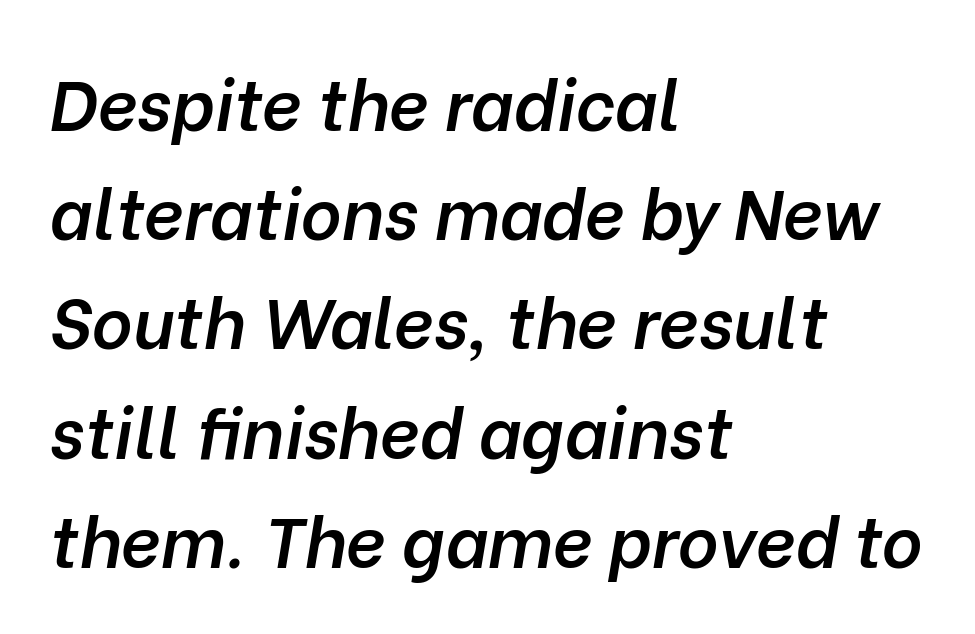
{"italic": "yes", "lean": "right", "slant_degrees": 10, "bold": "semi", "weight": "semibold", "width": "normal", "stroke_contrast": "low", "x_height": "medium", "monospaced": "no", "underline": "no", "align": "left", "line_spacing": "normal", "line_spacing_ratio": 1.56, "letter_spacing": "normal", "letter_spacing_em": 0.0, "glyph_px": 70}
